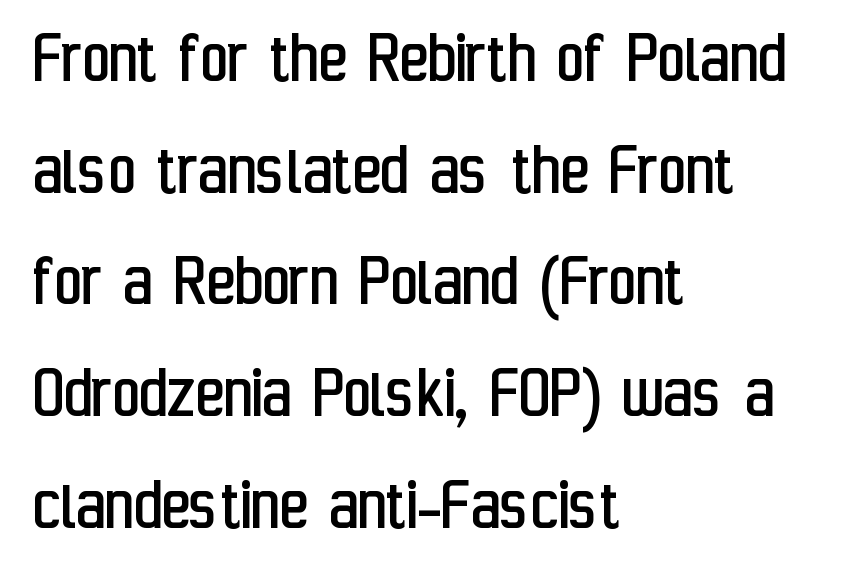
Q: Is the text bold? A: No.
Q: Is the text italic (slanted)? A: No, it is upright.
Q: Is the typeface a serif or a sans-serif typeface? A: Sans-serif.
Q: Is the text underlined? A: No.
Q: How is the paragraph aligned? A: Left-aligned.
Q: Is the spacing between letters normal or unusually wide? A: Normal.
Q: Is the spacing between lines tight, normal or loose? A: Normal.
Q: Width (condensed, normal, or wide)? A: Condensed.
Q: Stroke contrast? A: Low.
Q: x-height? A: Medium.
Q: Monospaced? A: No.
